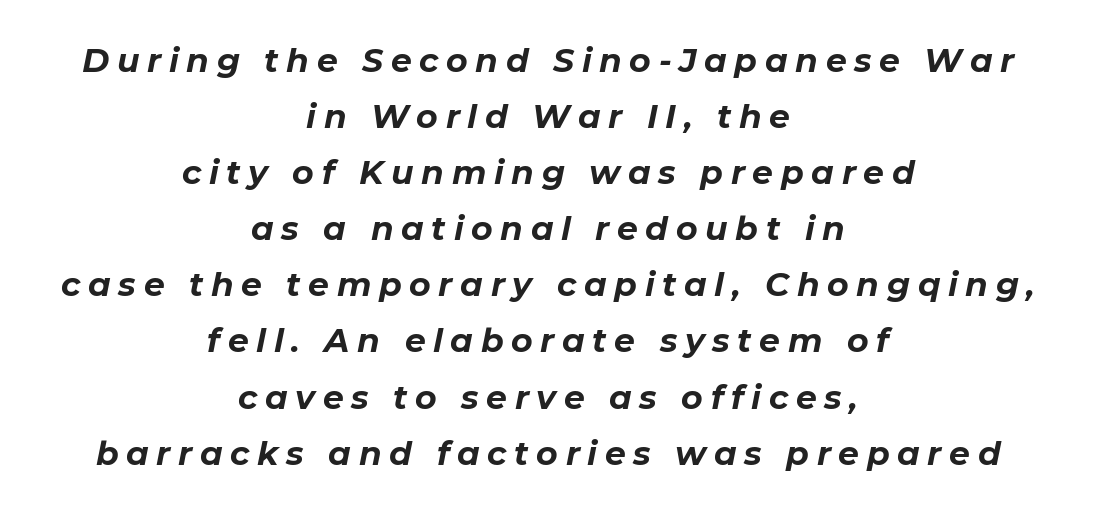
The image shows 33 px bold type, italic (leaning right); set centered, normal line spacing (1.7x), unusually wide letter spacing (+0.23 em), not underlined; low stroke contrast and a medium x-height.
